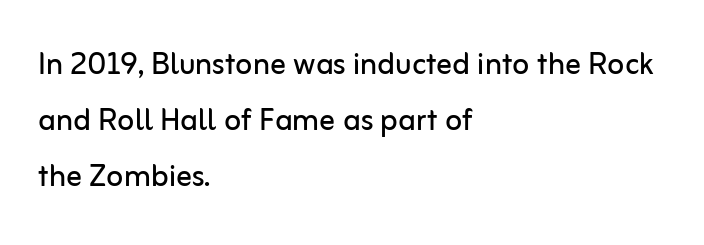
The image shows 39 px regular-weight sans-serif type, upright; set left-aligned, normal line spacing (1.44x), normal letter spacing, not underlined; low stroke contrast and a medium x-height.
